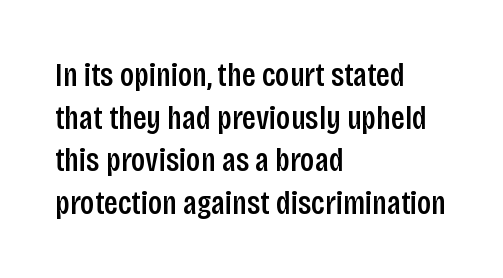
The image shows 33 px semibold, condensed sans-serif type, upright; set left-aligned, normal line spacing (1.29x), normal letter spacing, not underlined; low stroke contrast and a large x-height.
